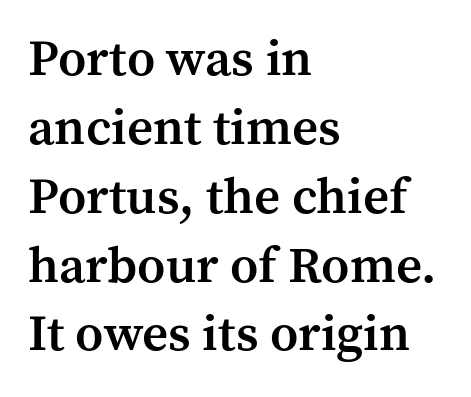
Note the varied advance widths — an 'i' is clearly narrower than an 'm'. Does the lettering tilt? It doesn't — this is upright. Nobody touched the tracking dial on this one. The compositor pushed each line to the left boundary.
